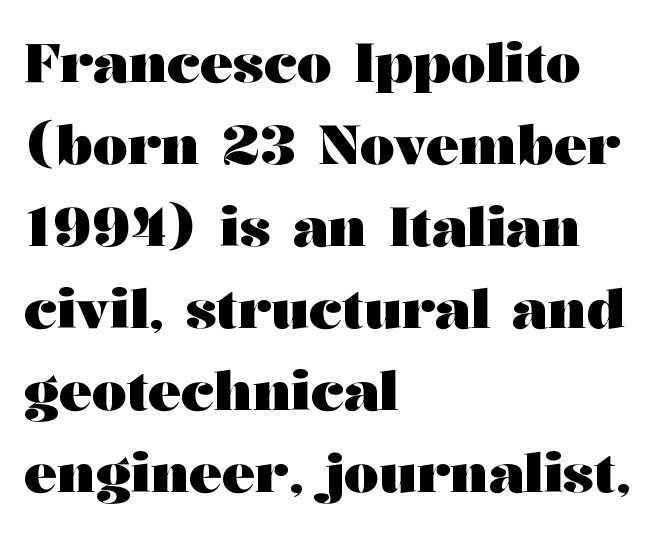
The image shows 55 px heavy, wide serif type, upright; set left-aligned, normal line spacing (1.49x), normal letter spacing, not underlined; medium stroke contrast and a medium x-height.
